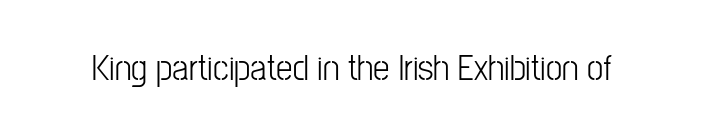
{"serif": "no", "italic": "no", "width": "condensed", "stroke_contrast": "low", "x_height": "medium", "monospaced": "no", "underline": "no", "letter_spacing": "normal", "letter_spacing_em": 0.0, "glyph_px": 37}
